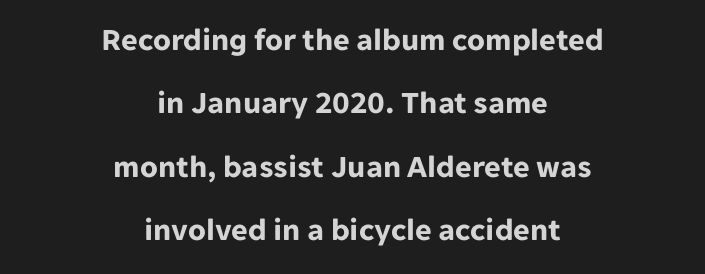
These lines are rendered in a variable-pitch font. Does the leading feel generous? Absolutely, it's lavish. Pretty heavy lettering here — definitely bold. Clear beneath every line of the passage. The tracking reads as untouched default to a designer's eye.
